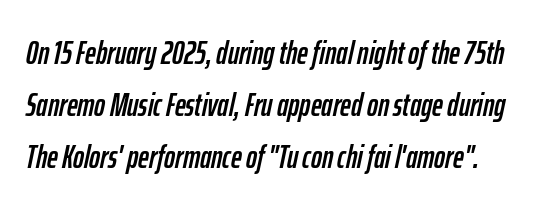
{"italic": "yes", "lean": "right", "slant_degrees": 12, "width": "condensed", "stroke_contrast": "low", "x_height": "medium", "monospaced": "no", "underline": "no", "align": "left", "line_spacing": "normal", "line_spacing_ratio": 1.58, "letter_spacing": "normal", "letter_spacing_em": 0.0, "glyph_px": 33}
